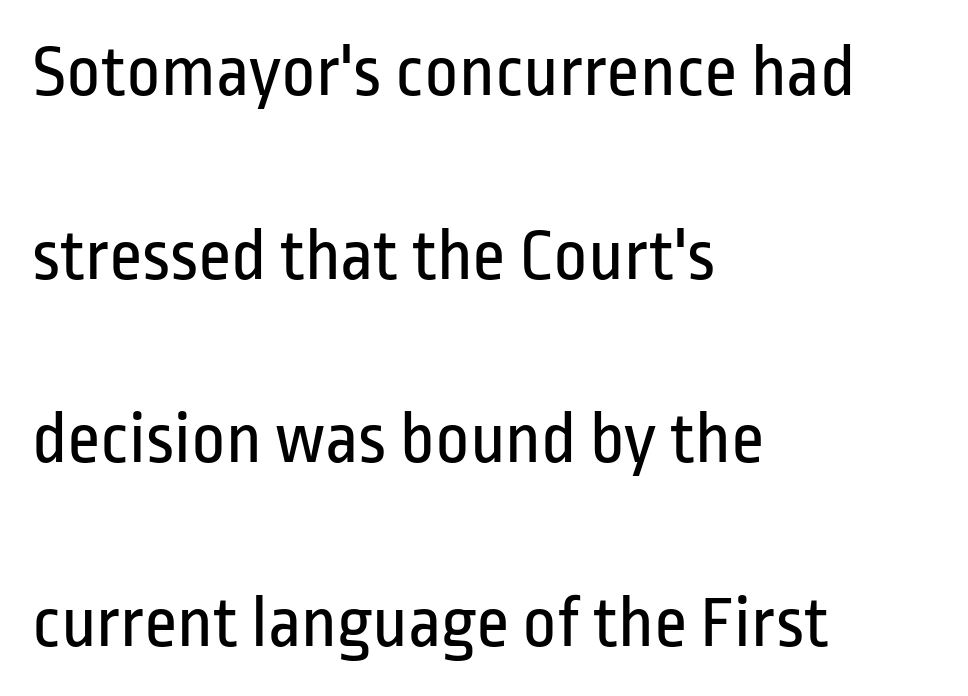
{"serif": "no", "italic": "no", "bold": "no", "weight": "regular", "width": "condensed", "stroke_contrast": "low", "x_height": "medium", "monospaced": "no", "underline": "no", "align": "left", "line_spacing": "loose", "line_spacing_ratio": 2.48, "letter_spacing": "normal", "letter_spacing_em": 0.0, "glyph_px": 74}
